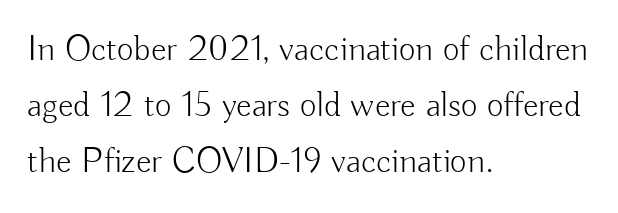
If you drew a ruler down the left edge, every line would touch it. Every stem runs plumb, perpendicular to the baseline. No extra tracking has been applied to these lines. The cut favours lightness, reaching ordinary text weight at its darkest.
